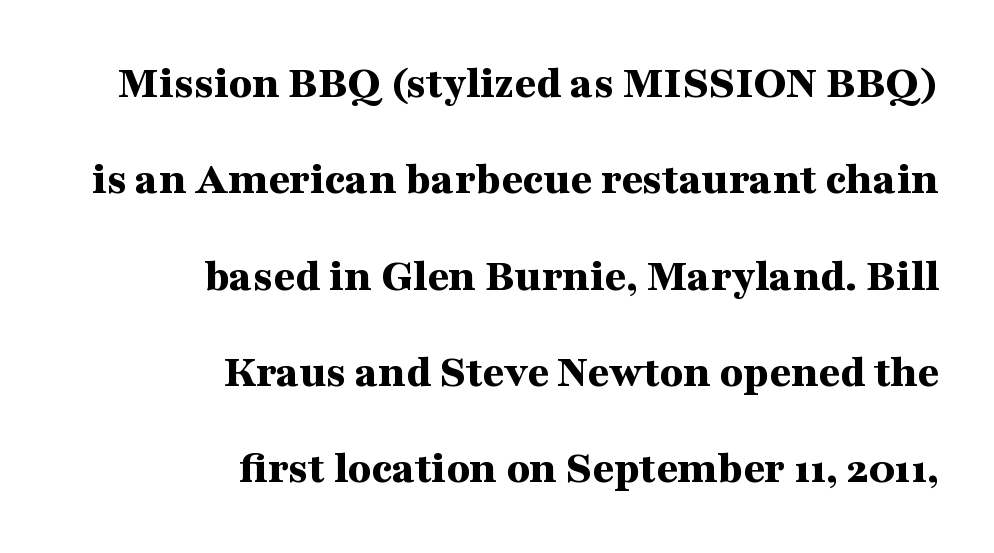
A serif font was chosen for this passage. Notice the wide empty band between every row — that's loose leading. The lines in this sample share a right terminus and differ only in where they begin. The face used here is proportionally spaced, like ordinary book or web type.
